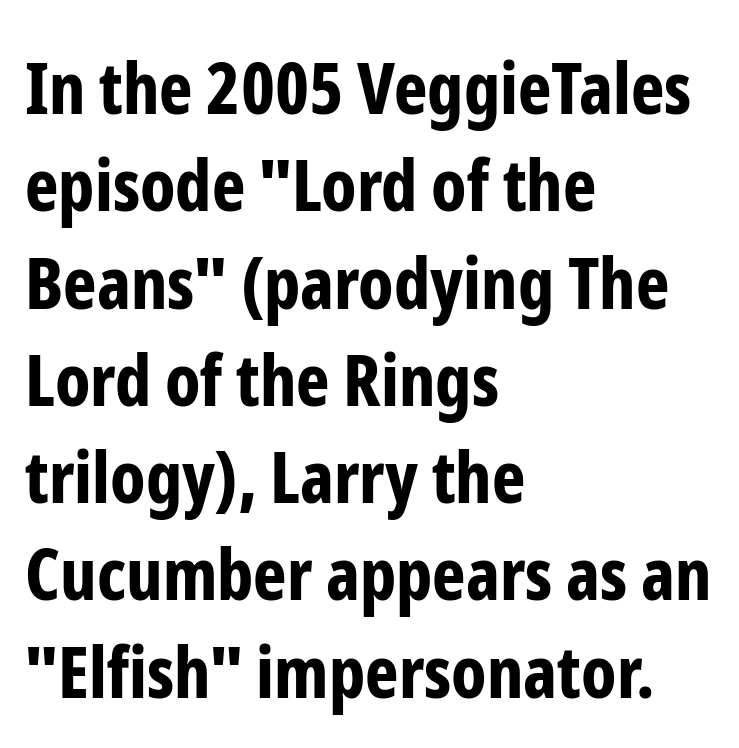
Is this a fixed-width face? No — the glyphs have proportional, varying widths. Heavy-handed strokes throughout: this text is bold. The font family rendered here belongs to the sans-serif group. Teacher's note: observe the even left margin — that is flush-left alignment.
